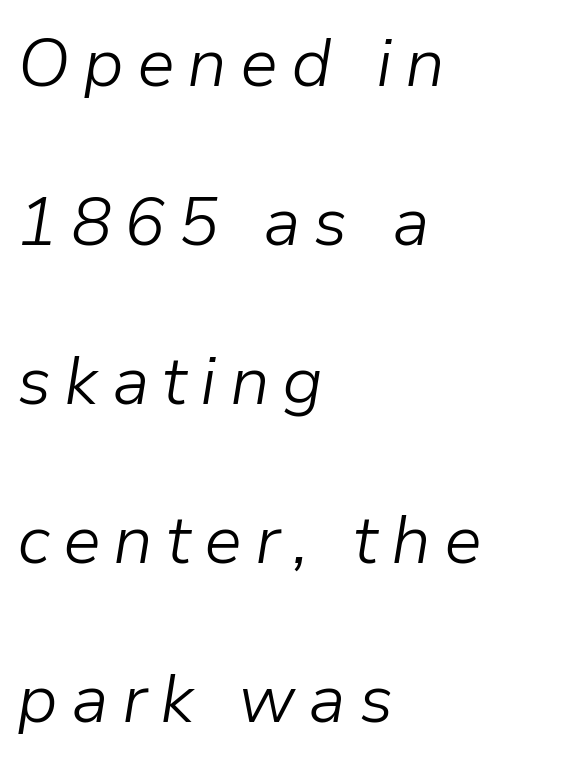
The image shows 68 px light type, italic (leaning right); set left-aligned, loose line spacing (2.34x), not underlined; low stroke contrast and a medium x-height.
